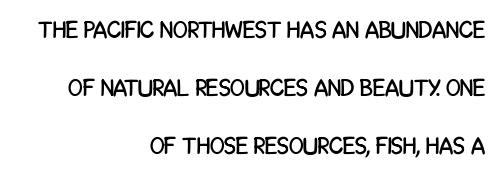
Q: Is the text italic (slanted)? A: No, it is upright.
Q: Is the text underlined? A: No.
Q: How is the paragraph aligned? A: Right-aligned.
Q: Is the spacing between letters normal or unusually wide? A: Normal.
Q: Is the spacing between lines tight, normal or loose? A: Loose.
